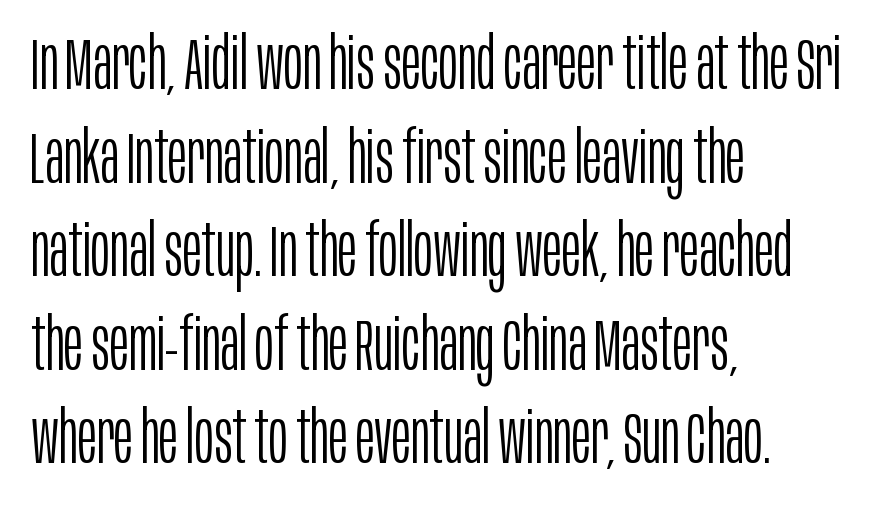
Q: Is the text bold? A: No.
Q: Is the text italic (slanted)? A: No, it is upright.
Q: Is the typeface a serif or a sans-serif typeface? A: Sans-serif.
Q: Is the text underlined? A: No.
Q: How is the paragraph aligned? A: Left-aligned.
Q: Is the spacing between letters normal or unusually wide? A: Normal.
Q: Is the spacing between lines tight, normal or loose? A: Normal.
Q: Width (condensed, normal, or wide)? A: Condensed.
Q: Stroke contrast? A: Low.
Q: x-height? A: Large.
Q: Monospaced? A: No.
